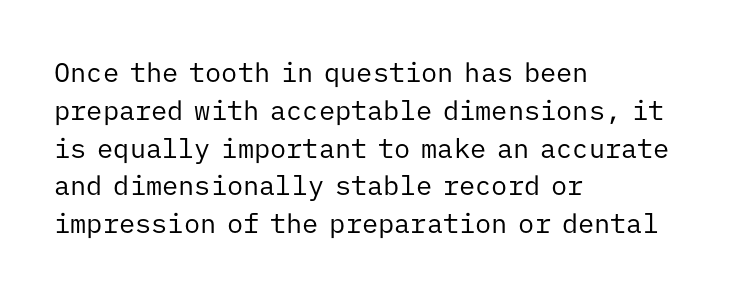
{"italic": "no", "bold": "no", "underline": "no", "align": "left", "line_spacing": "normal", "line_spacing_ratio": 1.4, "letter_spacing": "normal", "letter_spacing_em": 0.0, "glyph_px": 27}
